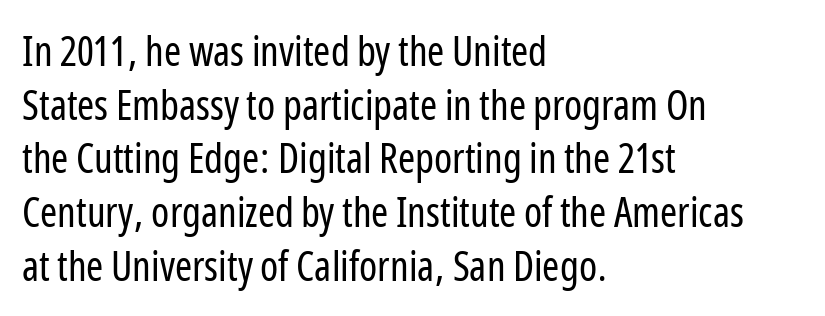
Caption: face not bold, strokes unweighted. Students, note that the glyphs here touch the page at normal intervals. Each letter's strokes conclude bluntly, with no projecting serifs. Character widths vary here, with narrow letters taking less room than wide ones. Unlike italic type, these characters show no tilt at all.
